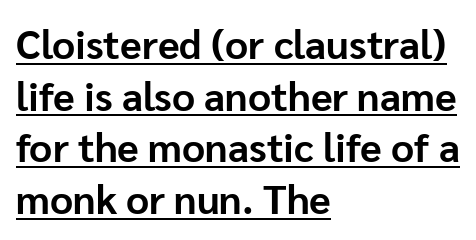
{"serif": "no", "italic": "no", "bold": "yes", "weight": "bold", "width": "normal", "stroke_contrast": "low", "x_height": "medium", "monospaced": "no", "underline": "yes", "align": "left", "line_spacing": "normal", "line_spacing_ratio": 1.29, "letter_spacing": "normal", "letter_spacing_em": 0.0, "glyph_px": 40}
